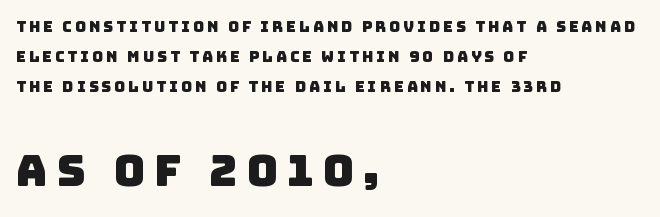
Q: Is the typeface a serif or a sans-serif typeface? A: Sans-serif.
Q: Is the text underlined? A: No.
Q: How is the paragraph aligned? A: Left-aligned.
Q: Is the spacing between letters normal or unusually wide? A: Unusually wide.
Q: Is the spacing between lines tight, normal or loose? A: Loose.
Q: Which block of text is set in a larger size, the first (top) or the second (bottom)? A: The second (bottom) one.
Q: Width (condensed, normal, or wide)? A: Normal.
Q: Stroke contrast? A: Low.
Q: x-height? A: Large.
Q: Monospaced? A: No.
